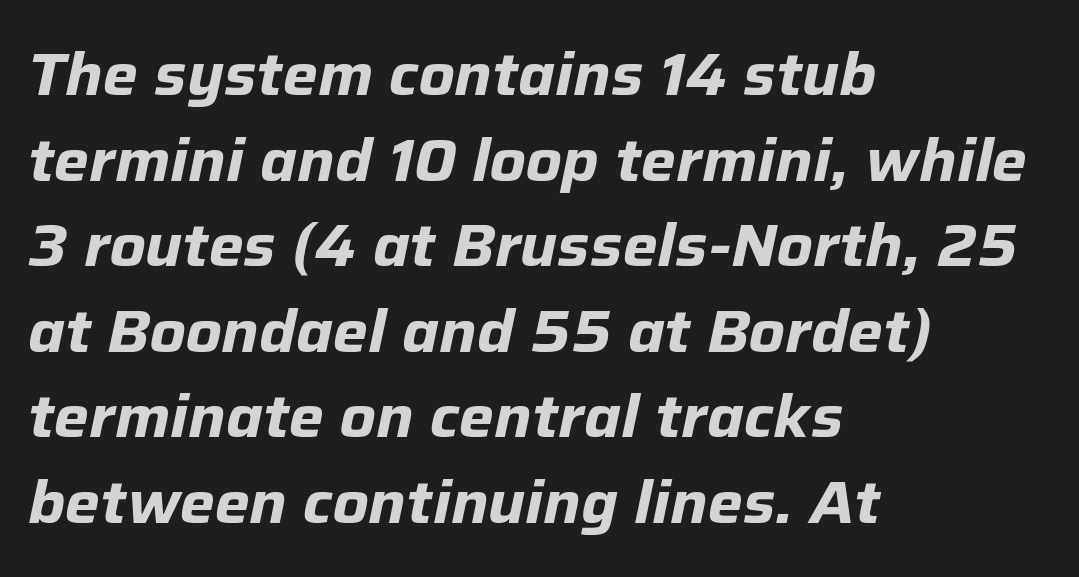
Q: Is the text bold? A: Yes.
Q: Is the text italic (slanted)? A: Yes, it leans right by about 12 degrees.
Q: Is the text underlined? A: No.
Q: How is the paragraph aligned? A: Left-aligned.
Q: Is the spacing between letters normal or unusually wide? A: Normal.
Q: Is the spacing between lines tight, normal or loose? A: Normal.
Q: Width (condensed, normal, or wide)? A: Normal.
Q: Stroke contrast? A: Low.
Q: x-height? A: Medium.
Q: Monospaced? A: No.
